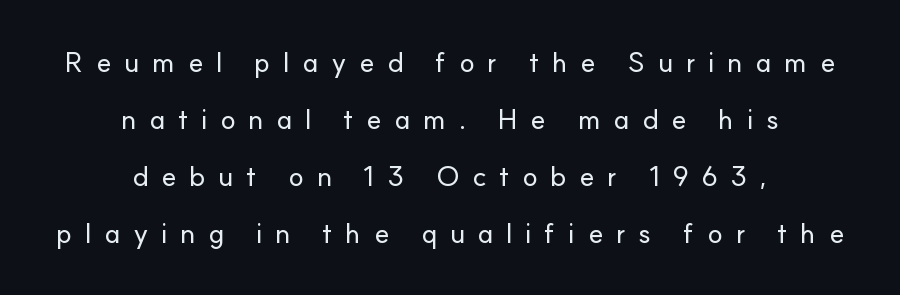
The image shows 28 px sans-serif type, upright; set centered, loose line spacing (2.03x), unusually wide letter spacing (+0.45 em), not underlined; low stroke contrast and a small x-height.
